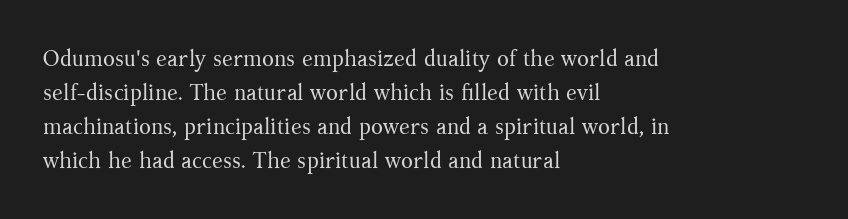
Q: Is the text bold? A: No.
Q: Is the text italic (slanted)? A: No, it is upright.
Q: Is the text underlined? A: No.
Q: How is the paragraph aligned? A: Left-aligned.
Q: Is the spacing between letters normal or unusually wide? A: Normal.
Q: Is the spacing between lines tight, normal or loose? A: Normal.
